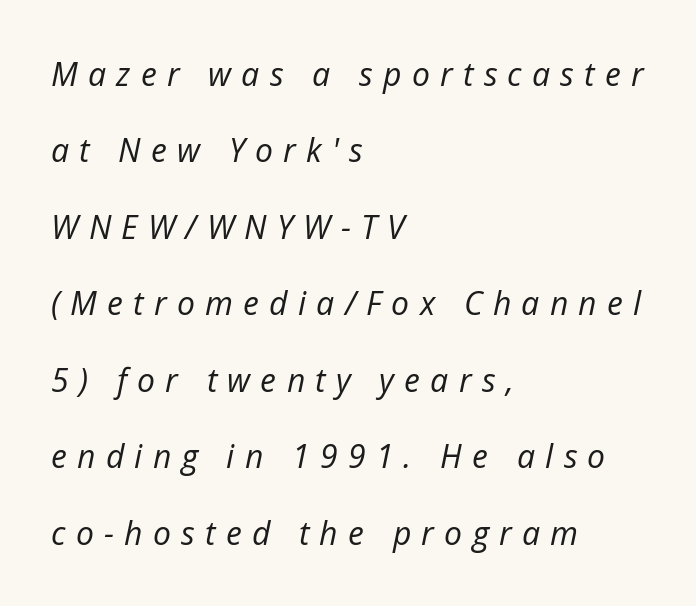
The image shows 32 px regular-weight type, italic (leaning right); set left-aligned, loose line spacing (2.39x), unusually wide letter spacing (+0.32 em), not underlined; low stroke contrast and a medium x-height.
